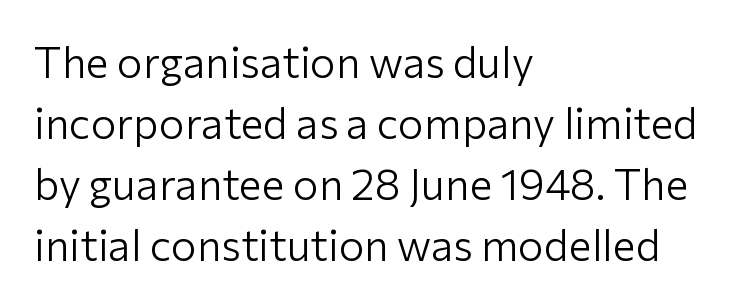
The image shows 43 px light sans-serif type, upright; set left-aligned, normal line spacing (1.42x), normal letter spacing, not underlined; low stroke contrast and a medium x-height.
